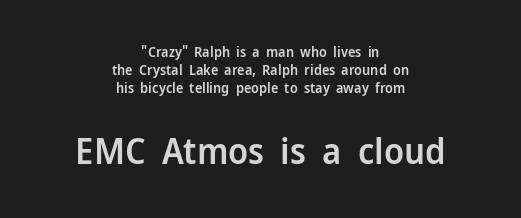
The image shows 36 px semibold sans-serif type, upright; set centered, normal line spacing (1.3x), normal letter spacing, not underlined; the second (bottom) block is 2.57x larger; low stroke contrast and a medium x-height.
